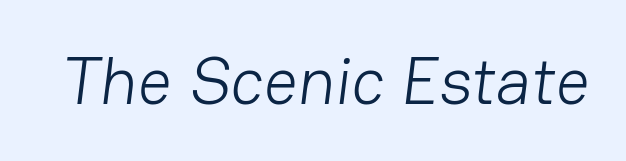
The image shows 67 px light sans-serif type; set normal letter spacing, not underlined; low stroke contrast and a medium x-height.
